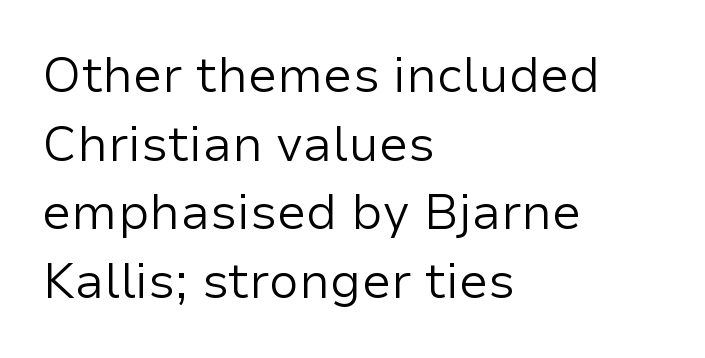
{"serif": "no", "italic": "no", "bold": "no", "weight": "regular", "width": "normal", "stroke_contrast": "low", "x_height": "medium", "monospaced": "no", "underline": "no", "align": "left", "line_spacing": "normal", "line_spacing_ratio": 1.4, "letter_spacing": "normal", "letter_spacing_em": 0.0, "glyph_px": 49}
